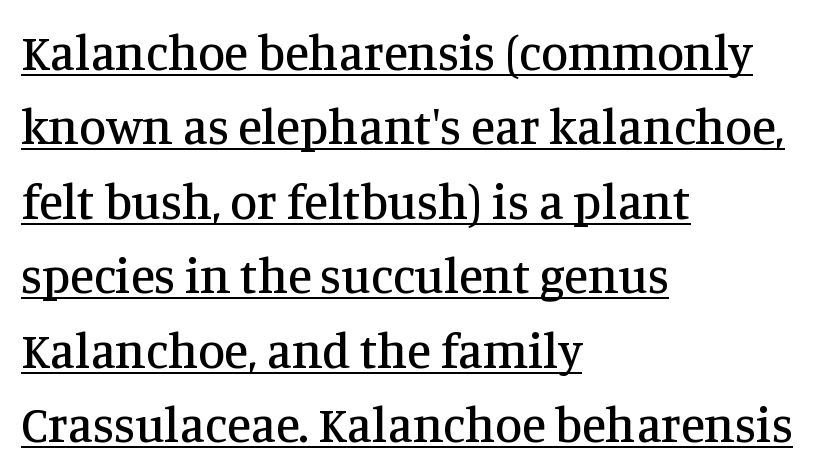
{"serif": "yes", "italic": "no", "width": "normal", "stroke_contrast": "medium", "x_height": "large", "monospaced": "no", "underline": "yes", "align": "left", "line_spacing": "normal", "line_spacing_ratio": 1.52, "letter_spacing": "normal", "letter_spacing_em": 0.0, "glyph_px": 49}
